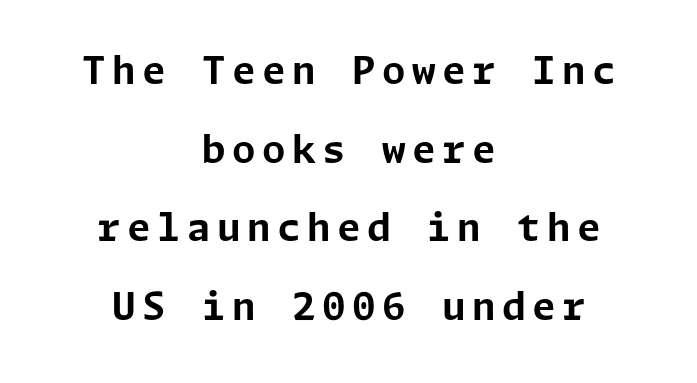
The rendering positions every line midway between the sides. Nope, not italic — everything's standing straight. Check where the strokes stop: nothing finishes them off — pure sans. The letters are bold, with thick, heavy strokes. The passage shown stacks its lines with a broad gap.
